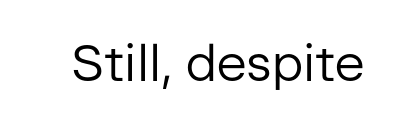
Compared with a typical body face, this is equally light or lighter still. Is the letter spacing exaggerated? No — it looks like the ordinary default. The font family rendered here belongs to the sans-serif group. Just letters on the line, the space beneath them empty. Vertical strokes here are truly vertical. You could not count columns in this text — the font is proportionally spaced.
